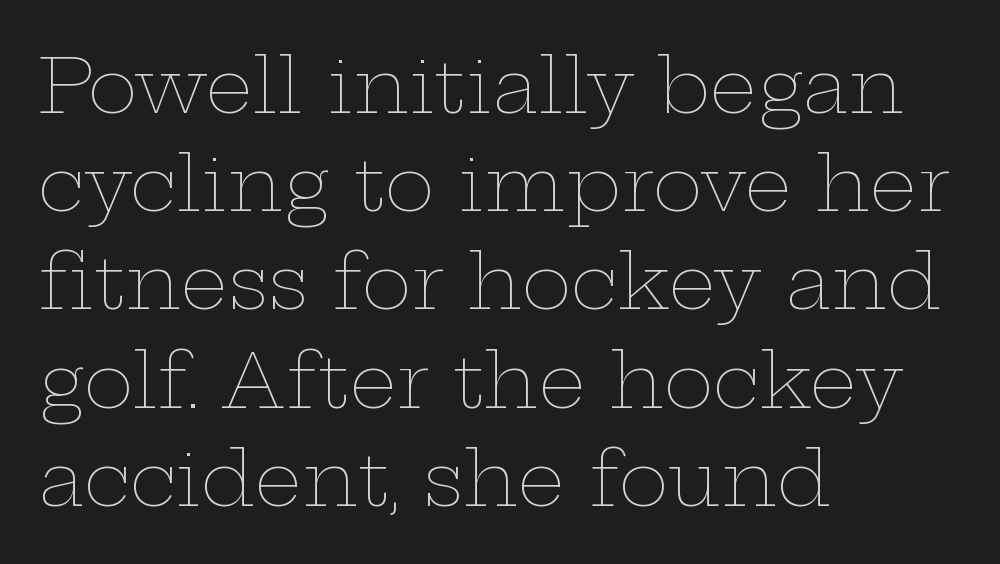
{"italic": "no", "bold": "no", "weight": "thin", "width": "wide", "stroke_contrast": "low", "x_height": "medium", "monospaced": "no", "underline": "no", "align": "left", "line_spacing": "normal", "line_spacing_ratio": 1.31, "letter_spacing": "normal", "letter_spacing_em": 0.0, "glyph_px": 75}
